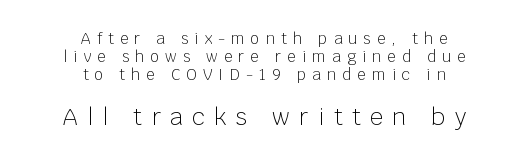
Nothing heavy about these letters — not bold at all. Descenders are the only things crossing below the line. Which margin do the lines hug? Neither — every line sits in the middle. Visually, the bottom section dominates because its glyphs are scaled up. No italicization has been applied; the sample stays upright.
